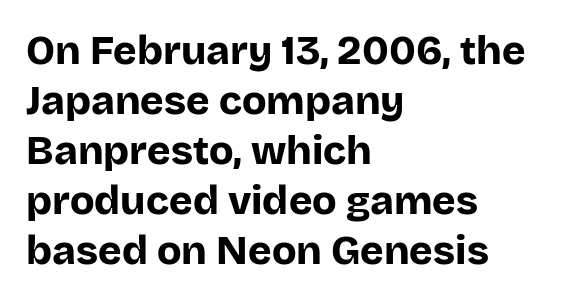
The image shows 40 px bold sans-serif type, upright; set left-aligned, normal line spacing (1.25x), normal letter spacing, not underlined; low stroke contrast and a large x-height.
